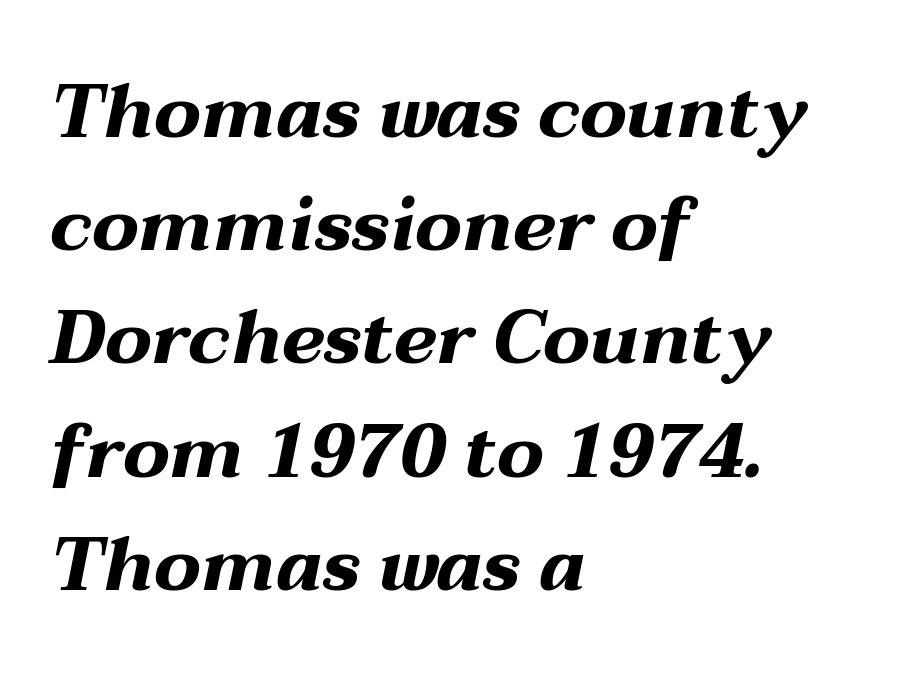
The image shows 74 px bold, wide type, italic (leaning right); set left-aligned, normal line spacing (1.53x), normal letter spacing, not underlined; medium stroke contrast and a medium x-height.
